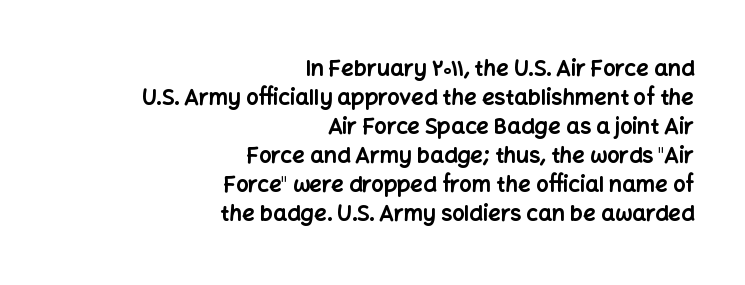
{"italic": "no", "bold": "yes", "underline": "no", "align": "right", "line_spacing": "normal", "line_spacing_ratio": 1.32, "letter_spacing": "normal", "letter_spacing_em": 0.0, "glyph_px": 22}
